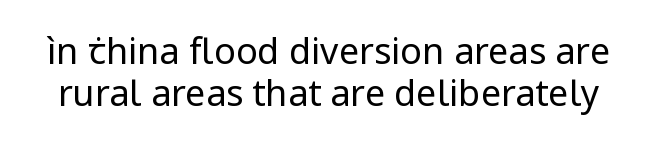
{"serif": "no", "italic": "no", "bold": "no", "weight": "regular", "width": "normal", "stroke_contrast": "low", "x_height": "medium", "monospaced": "no", "underline": "no", "line_spacing_ratio": 1.18, "letter_spacing": "normal", "letter_spacing_em": 0.0, "glyph_px": 36}
